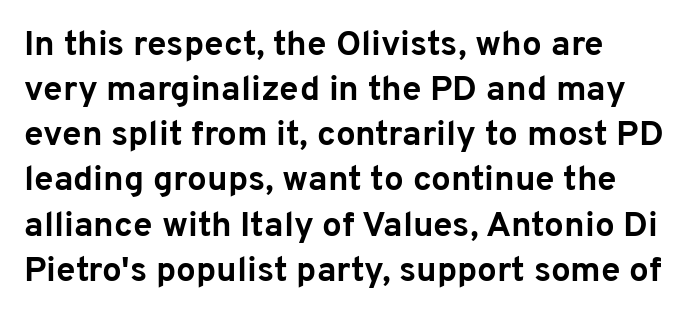
Q: Is the text bold? A: Yes.
Q: Is the text italic (slanted)? A: No, it is upright.
Q: Is the typeface a serif or a sans-serif typeface? A: Sans-serif.
Q: Is the text underlined? A: No.
Q: Is the spacing between letters normal or unusually wide? A: Normal.
Q: Is the spacing between lines tight, normal or loose? A: Normal.
Q: Width (condensed, normal, or wide)? A: Normal.
Q: Stroke contrast? A: Low.
Q: x-height? A: Medium.
Q: Monospaced? A: No.
